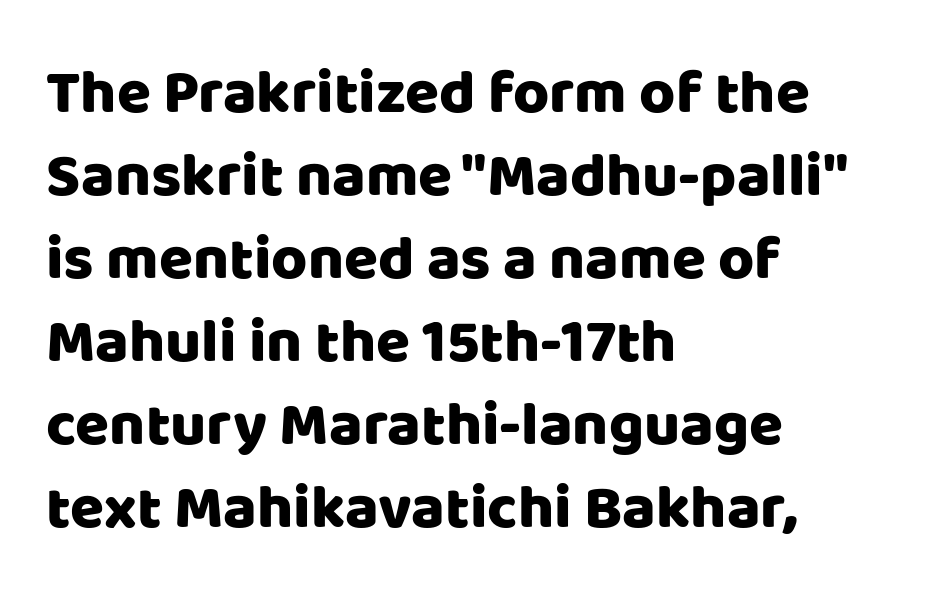
{"serif": "no", "italic": "no", "width": "normal", "stroke_contrast": "low", "x_height": "large", "monospaced": "no", "underline": "no", "align": "left", "line_spacing": "normal", "line_spacing_ratio": 1.34, "letter_spacing": "normal", "letter_spacing_em": 0.0, "glyph_px": 62}
